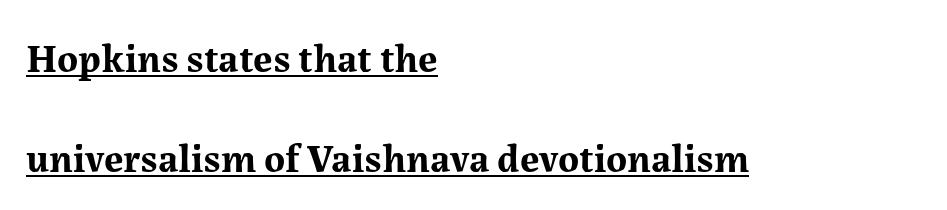
Q: Is the text bold? A: Yes.
Q: Is the text italic (slanted)? A: No, it is upright.
Q: Is the typeface a serif or a sans-serif typeface? A: Serif.
Q: Is the text underlined? A: Yes.
Q: How is the paragraph aligned? A: Left-aligned.
Q: Is the spacing between letters normal or unusually wide? A: Normal.
Q: Is the spacing between lines tight, normal or loose? A: Loose.
Q: Width (condensed, normal, or wide)? A: Normal.
Q: Stroke contrast? A: Medium.
Q: x-height? A: Medium.
Q: Monospaced? A: No.
